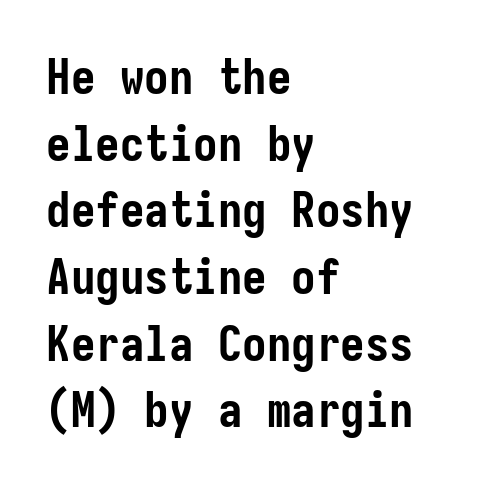
{"serif": "no", "italic": "no", "bold": "yes", "weight": "semibold", "width": "condensed", "stroke_contrast": "low", "x_height": "medium", "underline": "no", "align": "left", "line_spacing": "normal", "line_spacing_ratio": 1.36, "letter_spacing": "normal", "letter_spacing_em": 0.0, "glyph_px": 49}
